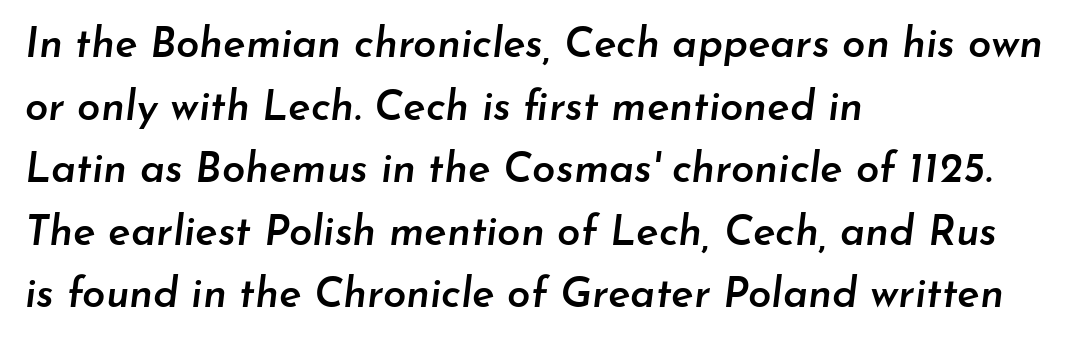
The image shows 42 px semibold type, italic (leaning right); set left-aligned, normal line spacing (1.49x), normal letter spacing, not underlined; low stroke contrast and a small x-height.
